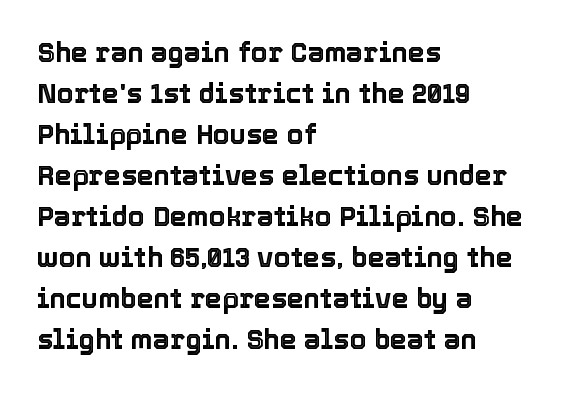
{"italic": "no", "underline": "no", "align": "left", "line_spacing": "normal", "line_spacing_ratio": 1.52, "letter_spacing": "normal", "letter_spacing_em": 0.0, "glyph_px": 27}
